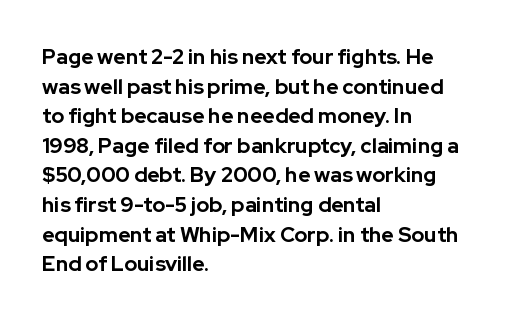
{"italic": "no", "bold": "yes", "underline": "no", "align": "left", "line_spacing": "normal", "line_spacing_ratio": 1.41, "letter_spacing": "normal", "letter_spacing_em": 0.0, "glyph_px": 21}
